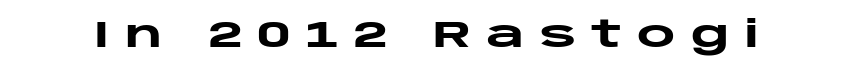
The image shows 37 px heavy, wide sans-serif type, upright; set unusually wide letter spacing (+0.4 em), not underlined; low stroke contrast and a large x-height.
